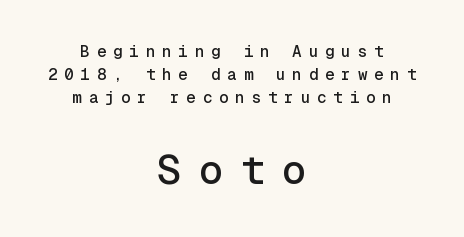
{"serif": "no", "italic": "no", "width": "normal", "x_height": "medium", "monospaced": "yes", "underline": "no", "align": "center", "line_spacing": "normal", "line_spacing_ratio": 1.44, "letter_spacing": "wide", "letter_spacing_em": 0.42, "larger_block": "second", "size_ratio": 2.56, "glyph_px": 41}
